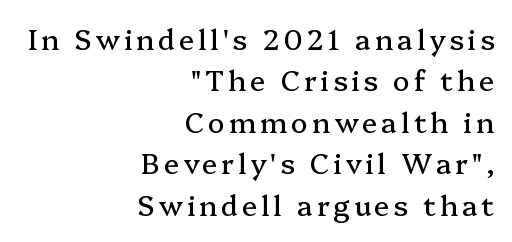
The image shows 28 px serif type, upright; set right-aligned, normal line spacing (1.48x), not underlined; medium stroke contrast and a medium x-height.
